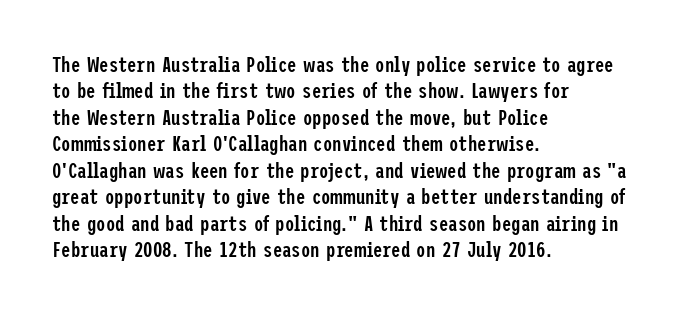
Q: Is the text bold? A: Semi-bold.
Q: Is the text italic (slanted)? A: No, it is upright.
Q: Is the text underlined? A: No.
Q: How is the paragraph aligned? A: Left-aligned.
Q: Is the spacing between letters normal or unusually wide? A: Normal.
Q: Is the spacing between lines tight, normal or loose? A: Normal.
